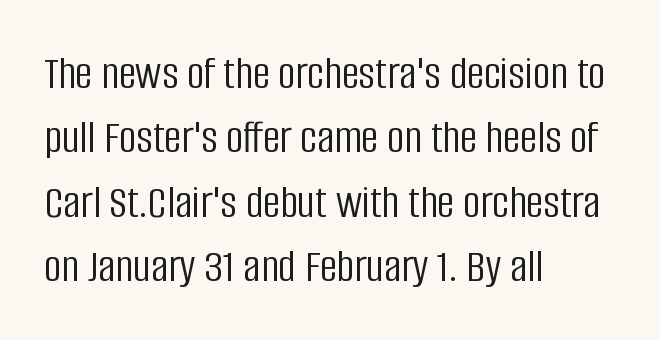
Proportional: the letters do not fall into vertical columns. Typeset ragged right — the left edge is the straight one. This sample keeps an unexceptional amount of space between lines. Italic? Not at all — the glyphs are vertical.
